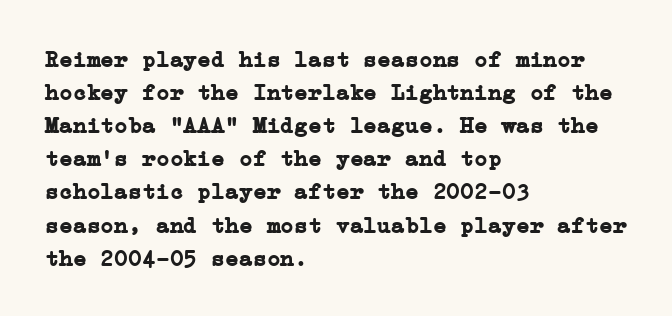
Q: Is the text bold? A: Yes.
Q: Is the text italic (slanted)? A: No, it is upright.
Q: Is the text underlined? A: No.
Q: How is the paragraph aligned? A: Left-aligned.
Q: Is the spacing between letters normal or unusually wide? A: Normal.
Q: Is the spacing between lines tight, normal or loose? A: Normal.
